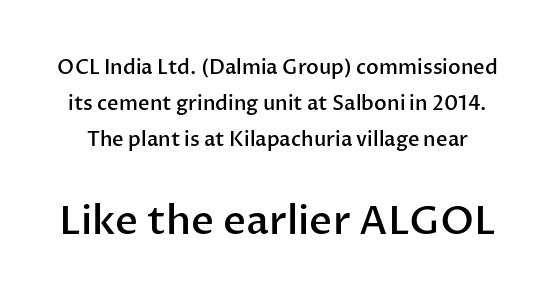
{"serif": "no", "italic": "no", "bold": "semi", "weight": "semibold", "width": "normal", "stroke_contrast": "low", "x_height": "medium", "monospaced": "no", "underline": "no", "line_spacing_ratio": 1.8, "letter_spacing": "normal", "letter_spacing_em": 0.0, "larger_block": "second", "size_ratio": 2.0, "glyph_px": 40}
